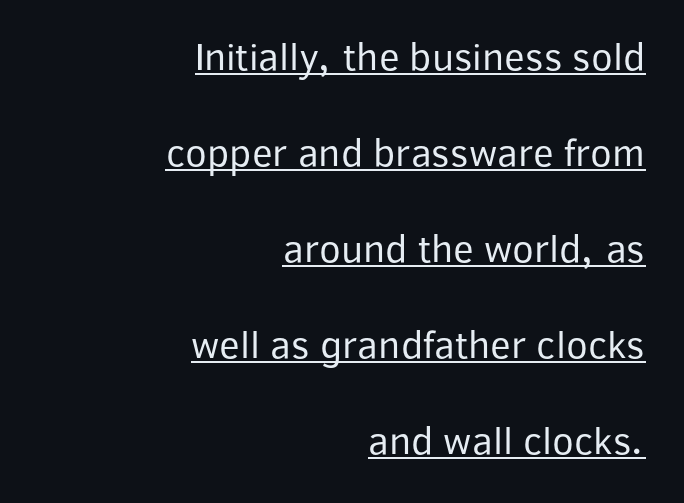
The image shows 40 px regular-weight sans-serif type, upright; set right-aligned, loose line spacing (2.4x), normal letter spacing, underlined; low stroke contrast and a medium x-height.
